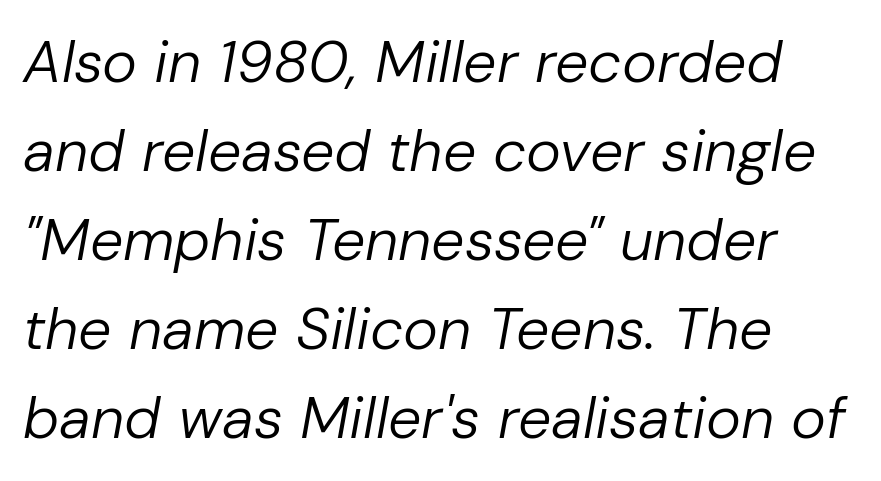
Type without underlining. Character widths vary here, with narrow letters taking less room than wide ones. Does the leading feel generous? No, just average. Tracking here is standard; glyphs follow each other at the usual distance.
